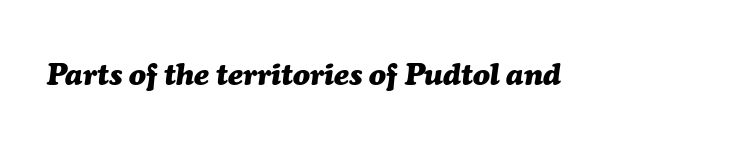
{"italic": "yes", "lean": "right", "slant_degrees": 7, "bold": "yes", "weight": "heavy", "width": "normal", "stroke_contrast": "medium", "x_height": "medium", "monospaced": "no", "underline": "no", "letter_spacing": "normal", "letter_spacing_em": 0.0, "glyph_px": 31}
